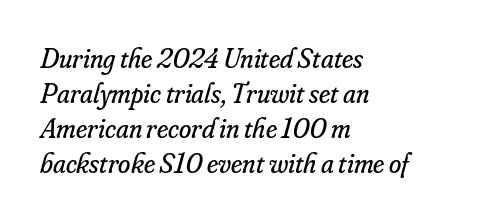
Q: Is the text bold? A: No.
Q: Is the text italic (slanted)? A: Yes, it leans right by about 16 degrees.
Q: Is the typeface a serif or a sans-serif typeface? A: Serif.
Q: Is the text underlined? A: No.
Q: How is the paragraph aligned? A: Left-aligned.
Q: Is the spacing between letters normal or unusually wide? A: Normal.
Q: Is the spacing between lines tight, normal or loose? A: Normal.
Q: Width (condensed, normal, or wide)? A: Normal.
Q: Stroke contrast? A: Low.
Q: x-height? A: Small.
Q: Monospaced? A: No.
